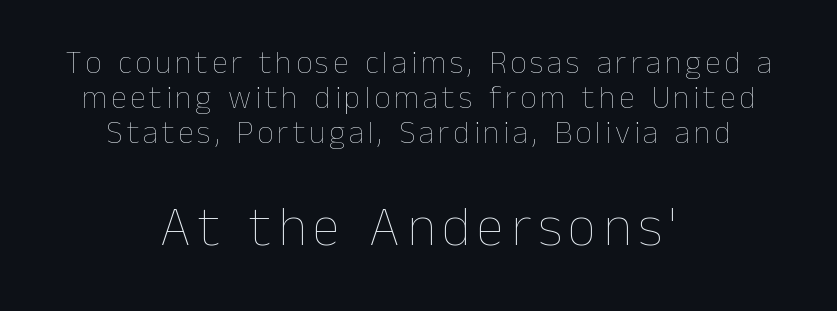
{"italic": "no", "bold": "no", "weight": "thin", "width": "normal", "stroke_contrast": "low", "x_height": "medium", "monospaced": "no", "underline": "no", "align": "center", "line_spacing": "tight", "line_spacing_ratio": 1.09, "larger_block": "second", "size_ratio": 1.75, "glyph_px": 56}
